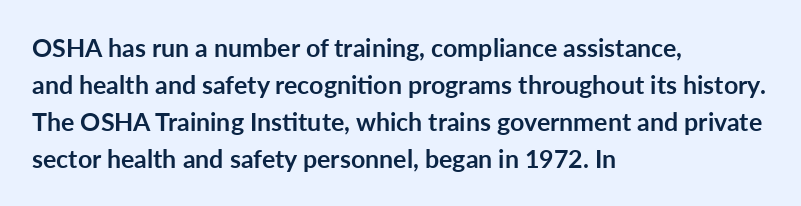
Q: Is the text bold? A: Yes.
Q: Is the text italic (slanted)? A: No, it is upright.
Q: Is the text underlined? A: No.
Q: How is the paragraph aligned? A: Left-aligned.
Q: Is the spacing between letters normal or unusually wide? A: Normal.
Q: Is the spacing between lines tight, normal or loose? A: Normal.
